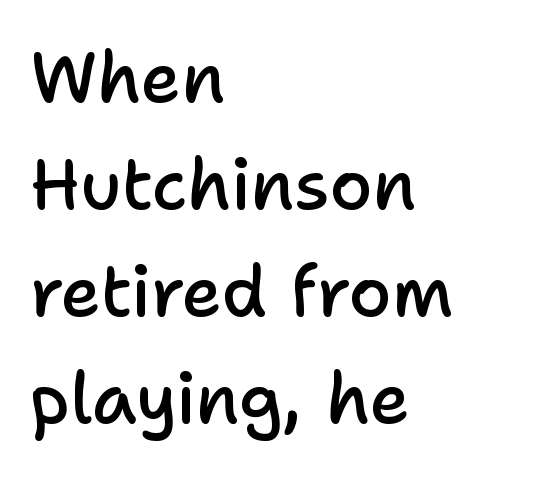
The image shows 70 px semibold sans-serif type, upright; set left-aligned, normal line spacing (1.53x), normal letter spacing, not underlined; low stroke contrast and a medium x-height.
